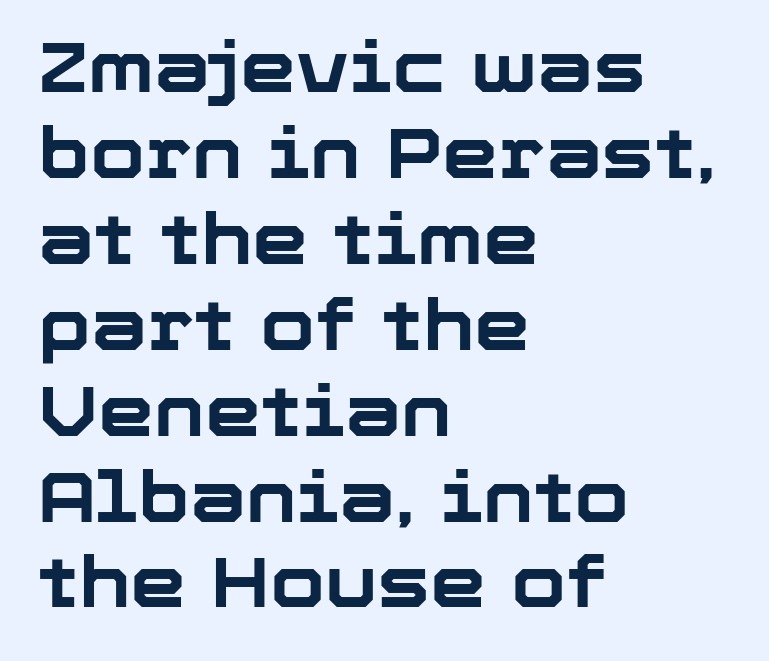
Q: Is the text bold? A: Yes.
Q: Is the text italic (slanted)? A: No, it is upright.
Q: Is the typeface a serif or a sans-serif typeface? A: Sans-serif.
Q: Is the text underlined? A: No.
Q: How is the paragraph aligned? A: Left-aligned.
Q: Is the spacing between letters normal or unusually wide? A: Normal.
Q: Width (condensed, normal, or wide)? A: Normal.
Q: Stroke contrast? A: Low.
Q: x-height? A: Medium.
Q: Monospaced? A: No.
